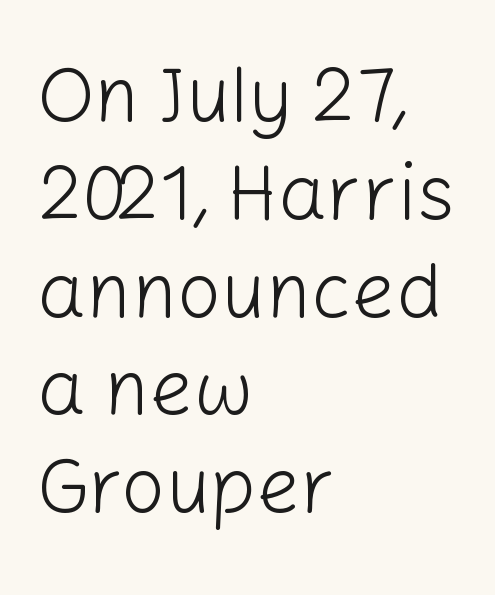
Q: Is the text bold? A: No.
Q: Is the text italic (slanted)? A: No, it is upright.
Q: Is the typeface a serif or a sans-serif typeface? A: Sans-serif.
Q: Is the text underlined? A: No.
Q: How is the paragraph aligned? A: Left-aligned.
Q: Is the spacing between letters normal or unusually wide? A: Normal.
Q: Is the spacing between lines tight, normal or loose? A: Normal.
Q: Width (condensed, normal, or wide)? A: Normal.
Q: Stroke contrast? A: Low.
Q: x-height? A: Medium.
Q: Monospaced? A: No.
